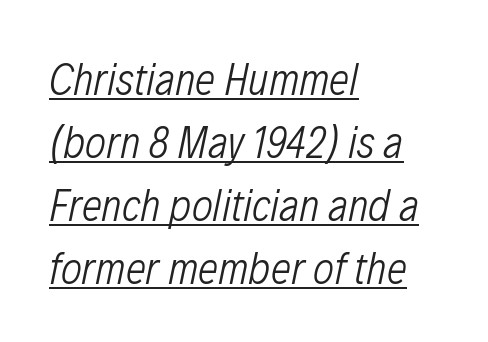
Q: Is the text bold? A: No.
Q: Is the text italic (slanted)? A: Yes, it leans right by about 12 degrees.
Q: Is the text underlined? A: Yes.
Q: How is the paragraph aligned? A: Left-aligned.
Q: Is the spacing between letters normal or unusually wide? A: Normal.
Q: Is the spacing between lines tight, normal or loose? A: Normal.
Q: Width (condensed, normal, or wide)? A: Condensed.
Q: Stroke contrast? A: Low.
Q: x-height? A: Medium.
Q: Monospaced? A: No.
